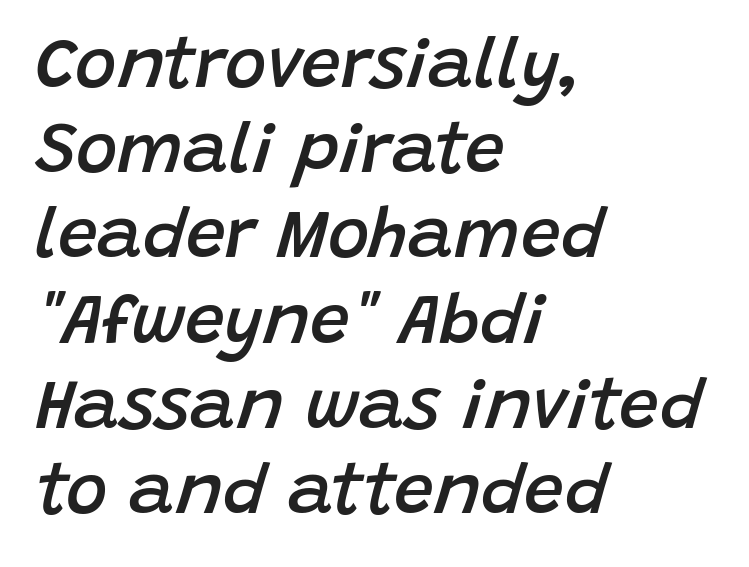
In terms of posture, this sample is oblique. Type without underlining. Caption: multi-line text, flush left, ragged right. Each glyph is drawn with semibold strokes, heavier than normal yet not fully bold. Character widths vary here, with narrow letters taking less room than wide ones.
